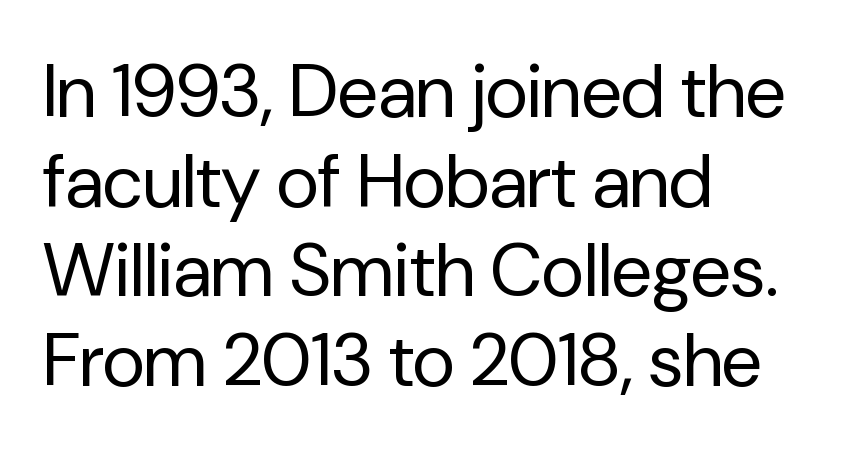
{"serif": "no", "italic": "no", "bold": "no", "weight": "regular", "width": "normal", "stroke_contrast": "low", "x_height": "medium", "monospaced": "no", "underline": "no", "align": "left", "line_spacing_ratio": 1.21, "letter_spacing": "normal", "letter_spacing_em": 0.0, "glyph_px": 74}
